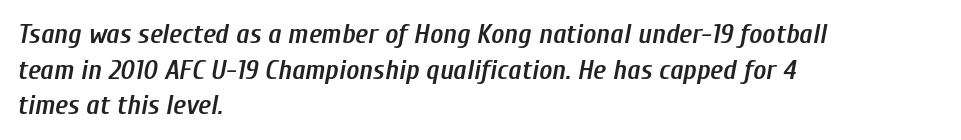
Q: Is the text bold? A: Semi-bold.
Q: Is the text italic (slanted)? A: Yes, it leans right by about 10 degrees.
Q: Is the text underlined? A: No.
Q: How is the paragraph aligned? A: Left-aligned.
Q: Is the spacing between letters normal or unusually wide? A: Normal.
Q: Is the spacing between lines tight, normal or loose? A: Normal.
Q: Width (condensed, normal, or wide)? A: Condensed.
Q: Stroke contrast? A: Low.
Q: x-height? A: Medium.
Q: Monospaced? A: No.
